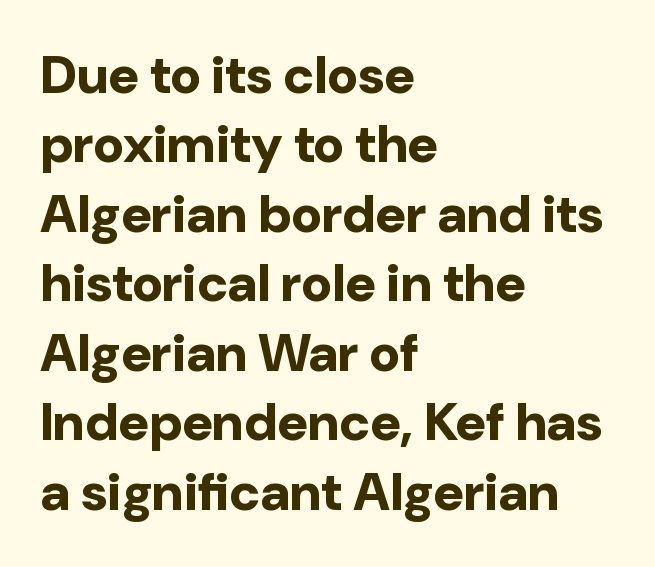
Q: Is the text bold? A: Yes.
Q: Is the text italic (slanted)? A: No, it is upright.
Q: Is the typeface a serif or a sans-serif typeface? A: Sans-serif.
Q: Is the text underlined? A: No.
Q: How is the paragraph aligned? A: Left-aligned.
Q: Is the spacing between letters normal or unusually wide? A: Normal.
Q: Is the spacing between lines tight, normal or loose? A: Normal.
Q: Width (condensed, normal, or wide)? A: Normal.
Q: Stroke contrast? A: Low.
Q: x-height? A: Medium.
Q: Monospaced? A: No.
